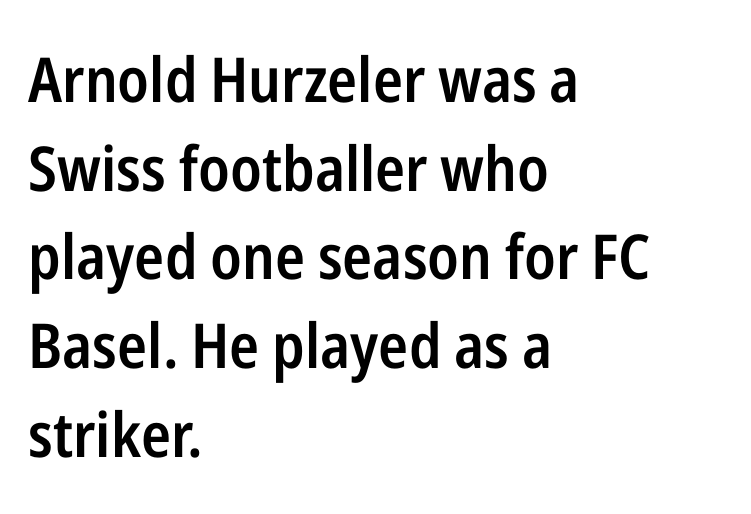
Q: Is the text bold? A: Semi-bold.
Q: Is the text italic (slanted)? A: No, it is upright.
Q: Is the typeface a serif or a sans-serif typeface? A: Sans-serif.
Q: Is the text underlined? A: No.
Q: How is the paragraph aligned? A: Left-aligned.
Q: Is the spacing between letters normal or unusually wide? A: Normal.
Q: Is the spacing between lines tight, normal or loose? A: Normal.
Q: Width (condensed, normal, or wide)? A: Condensed.
Q: Stroke contrast? A: Low.
Q: x-height? A: Medium.
Q: Monospaced? A: No.
